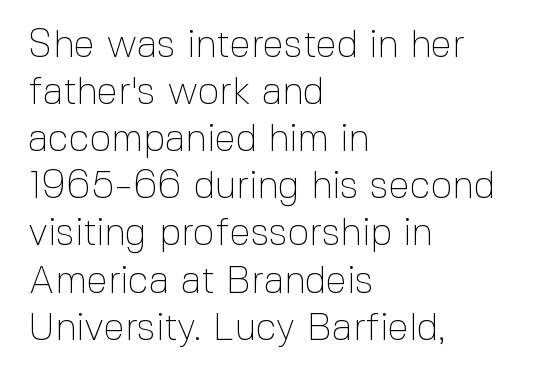
Q: Is the text bold? A: No.
Q: Is the text italic (slanted)? A: No, it is upright.
Q: Is the typeface a serif or a sans-serif typeface? A: Sans-serif.
Q: Is the text underlined? A: No.
Q: How is the paragraph aligned? A: Left-aligned.
Q: Is the spacing between letters normal or unusually wide? A: Normal.
Q: Width (condensed, normal, or wide)? A: Normal.
Q: x-height? A: Medium.
Q: Monospaced? A: No.
